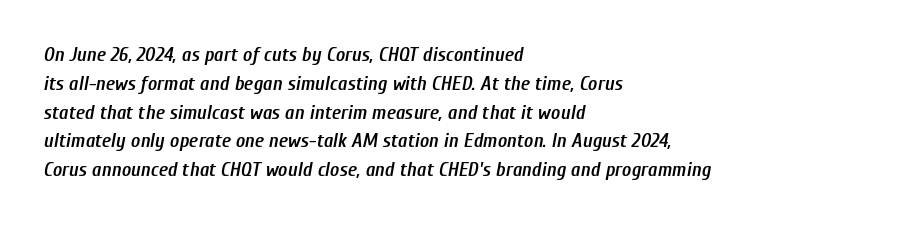
Q: Is the text bold? A: Semi-bold.
Q: Is the text italic (slanted)? A: Yes, it leans right by about 10 degrees.
Q: Is the text underlined? A: No.
Q: How is the paragraph aligned? A: Left-aligned.
Q: Is the spacing between letters normal or unusually wide? A: Normal.
Q: Is the spacing between lines tight, normal or loose? A: Normal.
